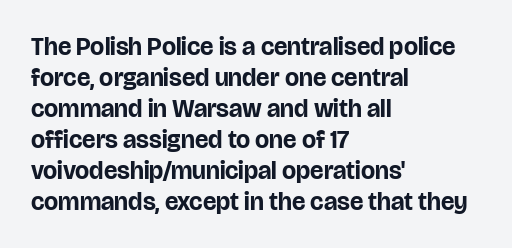
{"italic": "no", "bold": "yes", "underline": "no", "align": "left", "line_spacing_ratio": 1.24, "letter_spacing": "normal", "letter_spacing_em": 0.0, "glyph_px": 25}
